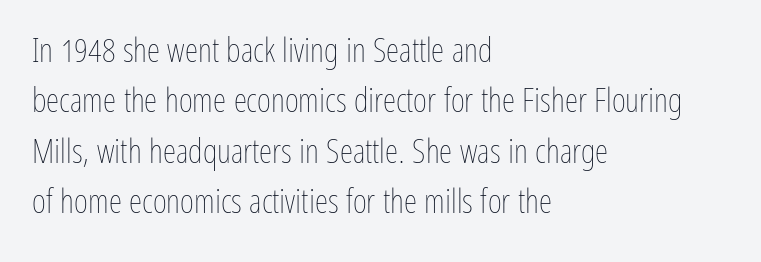
The gap between lines stays unmarked. You could not count columns in this text — the font is proportionally spaced. The font sits on the lighter half of the weight spectrum, regular included. Does extra space separate the letters? No, they use regular spacing. Compared with typical paragraphs, the rows here are spaced about the same.
